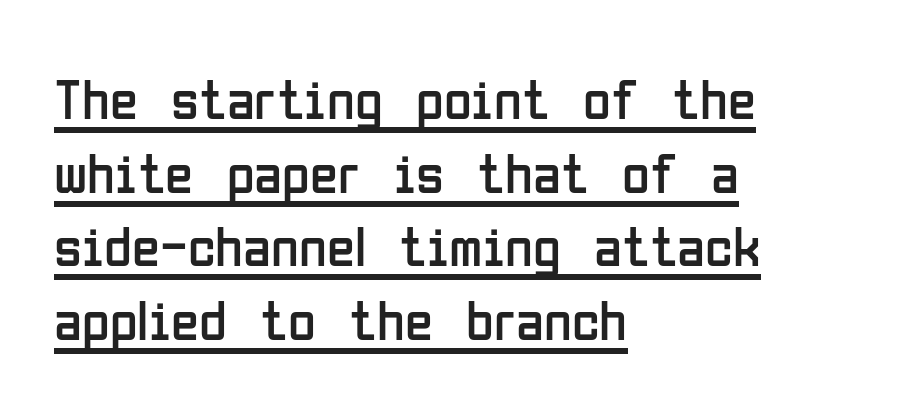
Unbolded letterforms with no extra heft. A typesetter would mark this as roman, not italic. This sample uses a sans-serif face. Short and long lines alike share a common starting point at left. Each letter keeps its own natural width here, so spacing adapts to shape. What stands out about the letter spacing? Nothing — it is the standard amount.
